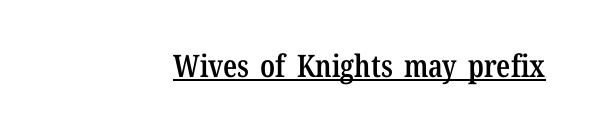
{"serif": "yes", "italic": "no", "bold": "semi", "weight": "semibold", "width": "condensed", "stroke_contrast": "low", "x_height": "medium", "monospaced": "no", "underline": "yes", "align": "right", "letter_spacing": "normal", "letter_spacing_em": 0.0, "glyph_px": 31}
